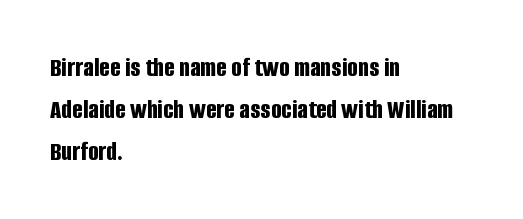
The axis of the letterforms is exactly vertical. Each word holds together tightly as a unit, with standard inter-letter gaps. Serifs: no, the terminals of the letterforms are clean. Here the designer chose a conventional face with non-uniform glyph widths.
